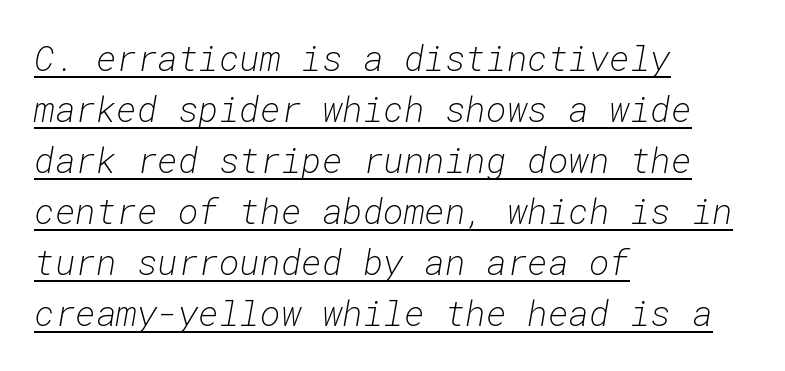
Bold? No — there's no thickening of the strokes. Glyph-to-glyph distance matches everyday printed text. Style check: oblique. A typesetter would call this monospace, since all characters share one set width.
